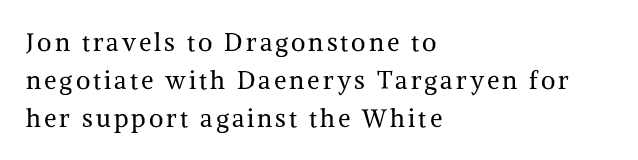
Descender tails drop into unmarked territory. Upright lettering throughout. Casual observation: everything's shoved over to the left. Think standard paragraph weight, or any step lighter than that. Whoever set this chose a conventional vertical rhythm.
